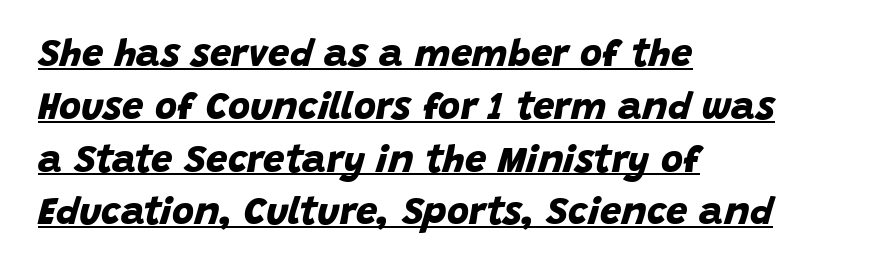
This rendering leaves character spacing at its baseline value. A typesetter would label this face a sans. The passage is arranged the way most books set body copy — flush left. Evenly set lines give the paragraph a standard silhouette. Notice how thick the strokes are: this is what a full bold looks like.
